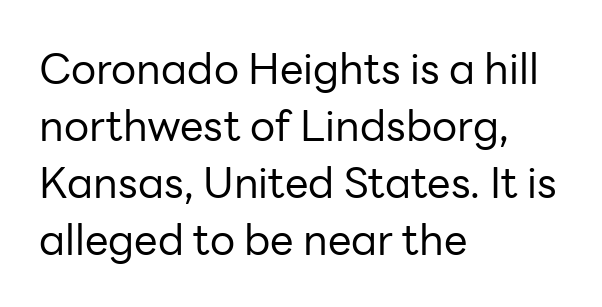
The image shows 42 px regular-weight sans-serif type, upright; set left-aligned, normal line spacing (1.36x), normal letter spacing, not underlined; low stroke contrast and a medium x-height.
